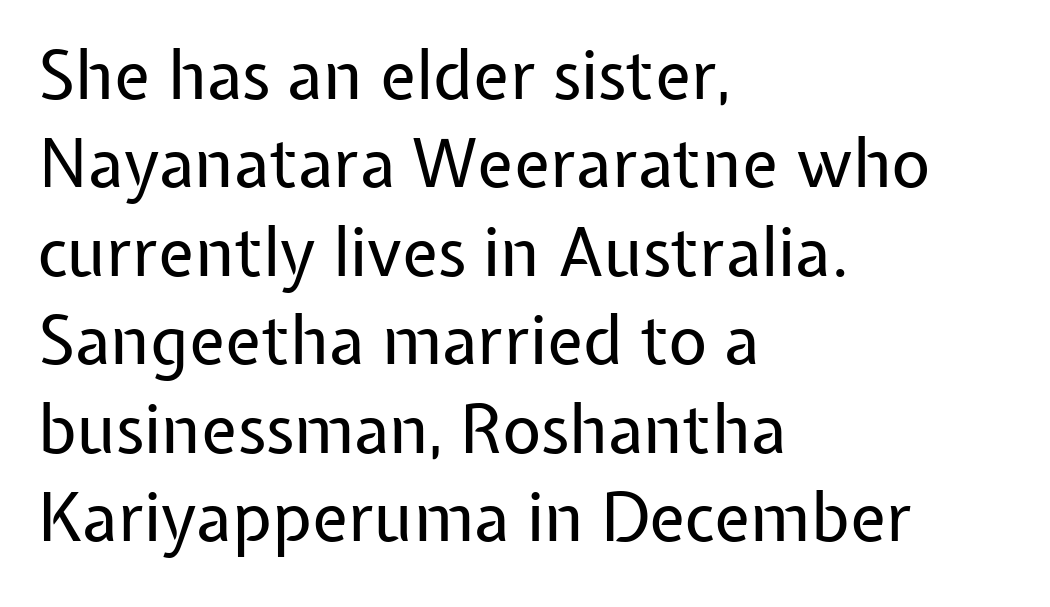
Q: Is the text bold? A: No.
Q: Is the text italic (slanted)? A: No, it is upright.
Q: Is the typeface a serif or a sans-serif typeface? A: Sans-serif.
Q: Is the text underlined? A: No.
Q: How is the paragraph aligned? A: Left-aligned.
Q: Is the spacing between letters normal or unusually wide? A: Normal.
Q: Is the spacing between lines tight, normal or loose? A: Normal.
Q: Width (condensed, normal, or wide)? A: Normal.
Q: Stroke contrast? A: Low.
Q: x-height? A: Medium.
Q: Monospaced? A: No.
